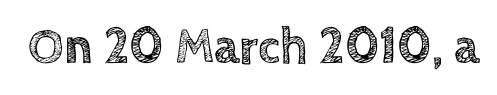
The image shows 50 px text type, upright; set normal letter spacing, not underlined; a large x-height.
